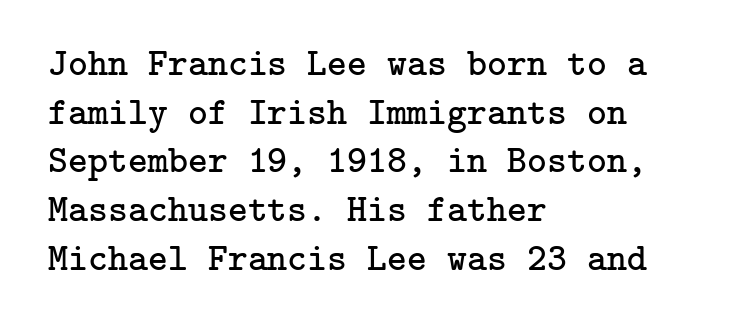
The image shows 38 px regular-weight serif type, upright; set left-aligned, normal line spacing (1.28x), normal letter spacing, not underlined; low stroke contrast and a medium x-height.
